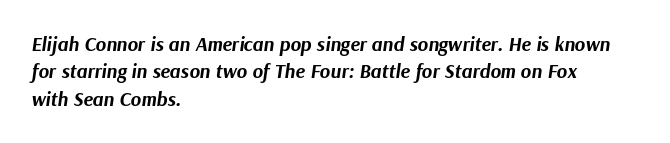
{"italic": "yes", "lean": "right", "slant_degrees": 9, "bold": "yes", "underline": "no", "align": "left", "line_spacing": "normal", "line_spacing_ratio": 1.37, "letter_spacing": "normal", "letter_spacing_em": 0.0, "glyph_px": 20}
